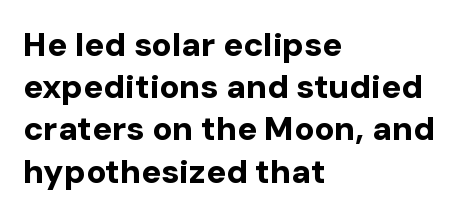
Q: Is the text bold? A: Yes.
Q: Is the text italic (slanted)? A: No, it is upright.
Q: Is the typeface a serif or a sans-serif typeface? A: Sans-serif.
Q: Is the text underlined? A: No.
Q: How is the paragraph aligned? A: Left-aligned.
Q: Is the spacing between letters normal or unusually wide? A: Normal.
Q: Is the spacing between lines tight, normal or loose? A: Normal.
Q: Width (condensed, normal, or wide)? A: Normal.
Q: Stroke contrast? A: Low.
Q: x-height? A: Medium.
Q: Monospaced? A: No.
